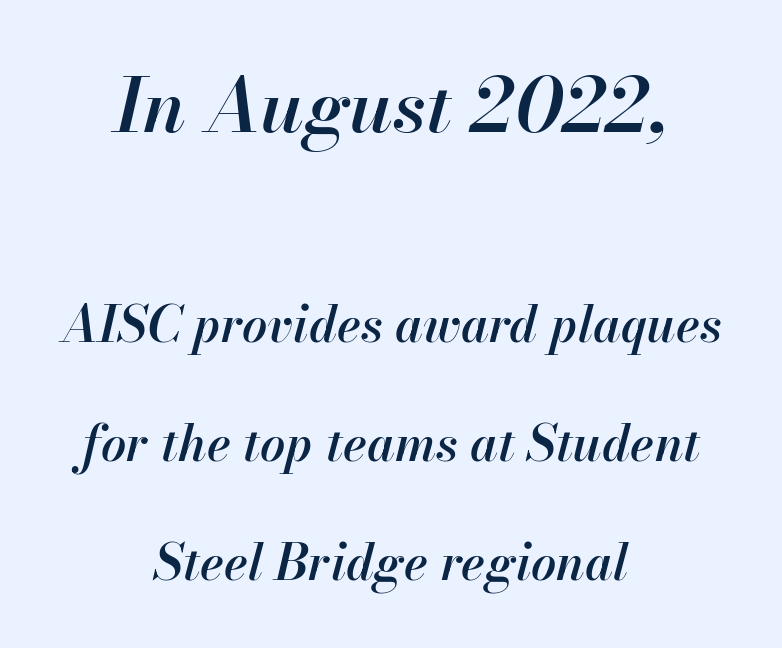
Q: Is the text bold? A: Semi-bold.
Q: Is the text italic (slanted)? A: Yes, it leans right by about 13 degrees.
Q: Is the text underlined? A: No.
Q: How is the paragraph aligned? A: Centered.
Q: Is the spacing between letters normal or unusually wide? A: Normal.
Q: Is the spacing between lines tight, normal or loose? A: Loose.
Q: Which block of text is set in a larger size, the first (top) or the second (bottom)? A: The first (top) one.
Q: Width (condensed, normal, or wide)? A: Normal.
Q: Stroke contrast? A: High.
Q: x-height? A: Small.
Q: Monospaced? A: No.
